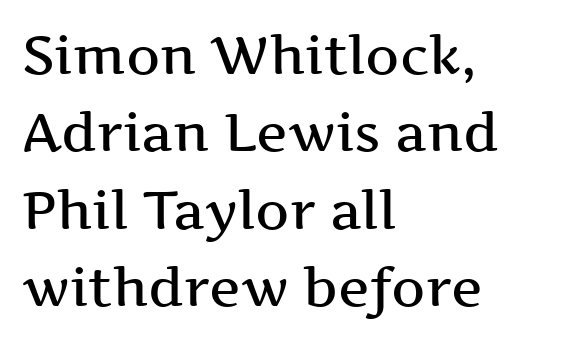
{"serif": "yes", "italic": "no", "bold": "semi", "weight": "semibold", "width": "wide", "stroke_contrast": "medium", "x_height": "medium", "monospaced": "no", "underline": "no", "align": "left", "line_spacing": "normal", "line_spacing_ratio": 1.46, "letter_spacing": "normal", "letter_spacing_em": 0.0, "glyph_px": 53}
